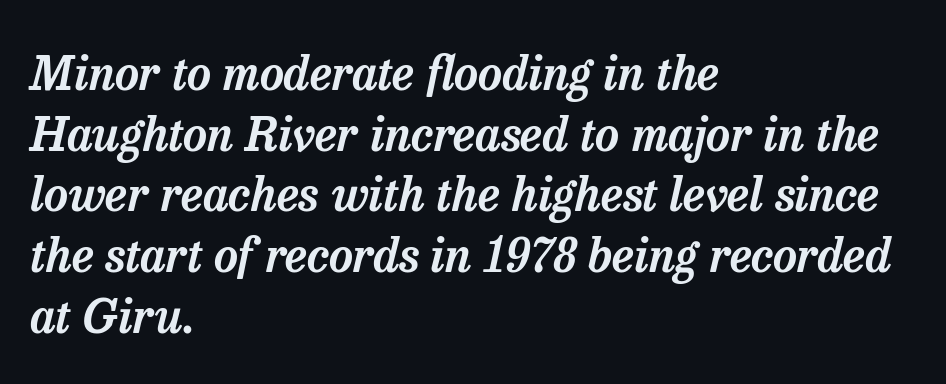
Q: Is the text italic (slanted)? A: Yes, it leans right by about 13 degrees.
Q: Is the typeface a serif or a sans-serif typeface? A: Serif.
Q: Is the text underlined? A: No.
Q: How is the paragraph aligned? A: Left-aligned.
Q: Is the spacing between letters normal or unusually wide? A: Normal.
Q: Is the spacing between lines tight, normal or loose? A: Normal.
Q: Width (condensed, normal, or wide)? A: Normal.
Q: Stroke contrast? A: Low.
Q: x-height? A: Medium.
Q: Monospaced? A: No.
